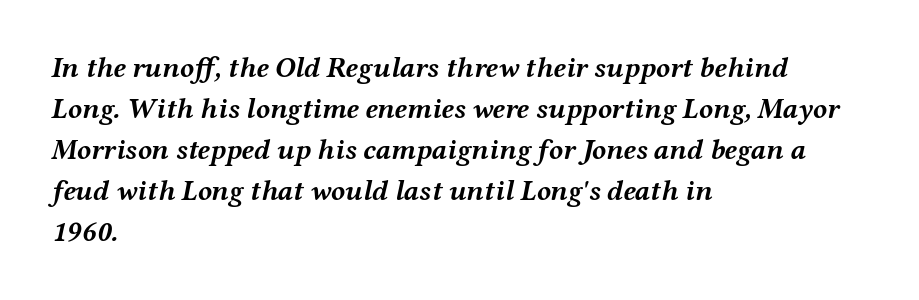
{"italic": "yes", "lean": "right", "slant_degrees": 12, "bold": "yes", "weight": "semibold", "width": "wide", "stroke_contrast": "medium", "x_height": "medium", "monospaced": "no", "underline": "no", "align": "left", "line_spacing": "normal", "line_spacing_ratio": 1.41, "letter_spacing": "normal", "letter_spacing_em": 0.0, "glyph_px": 29}
